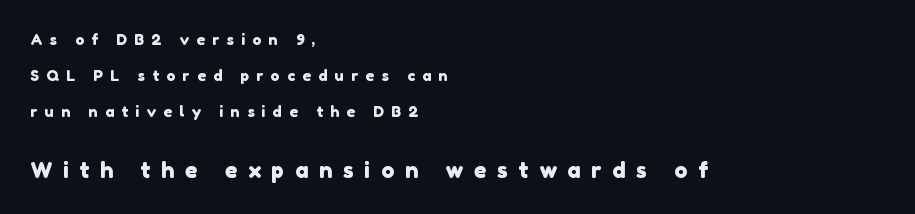
The vertical gap from one line to the next is large. A student would notice the bottom passage is typeset larger than what precedes it. The space directly below the letters is spotless. The paragraph has a hard left edge and a soft right edge.
